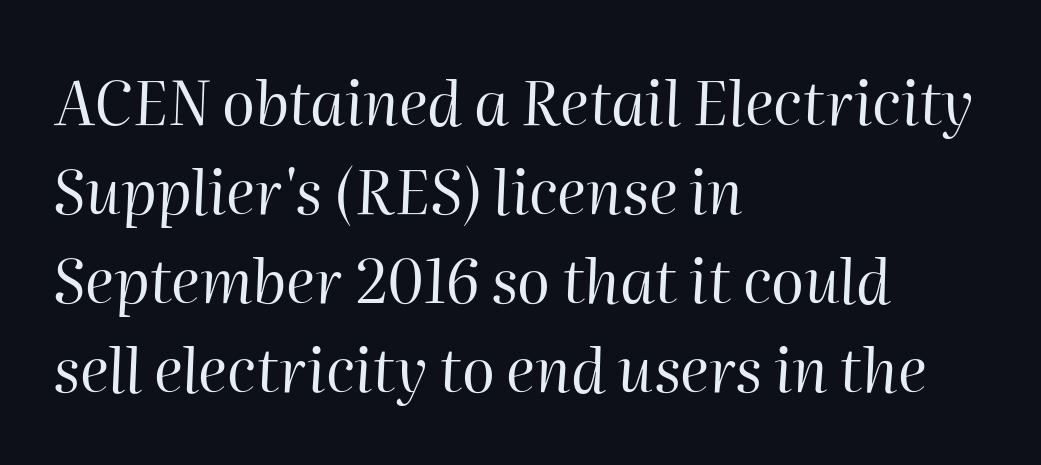
What stands out about the letter spacing? Nothing — it is the standard amount. Tall strokes in this sample are angled rather than plumb. Visually the block forms a straight wall on the left and a jagged coastline on the right. A light-to-regular cut is what we see here.
